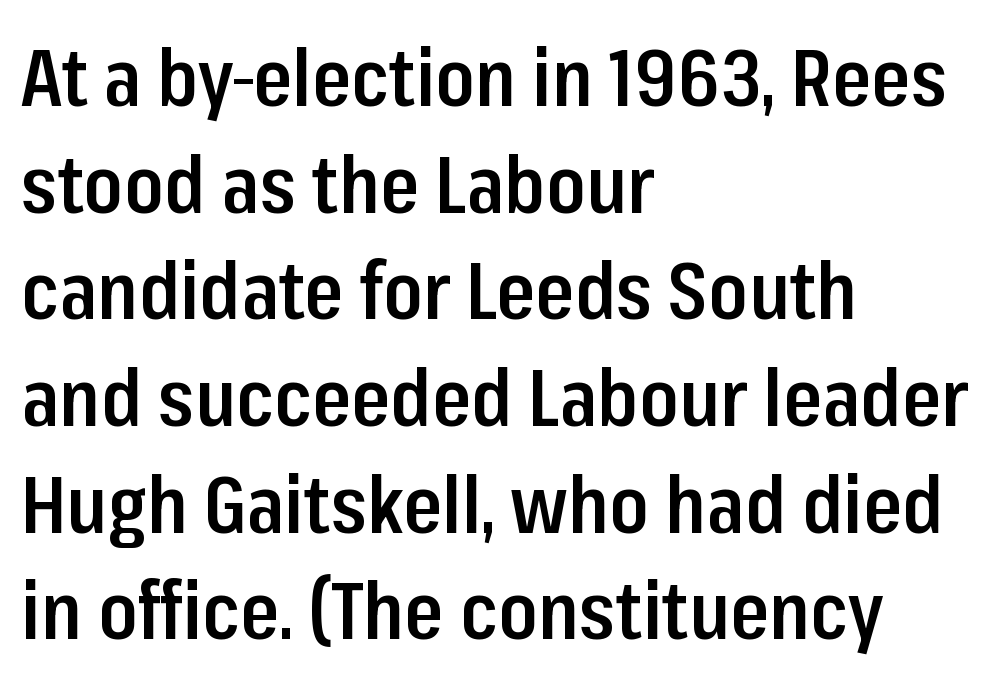
{"serif": "no", "italic": "no", "bold": "semi", "weight": "semibold", "width": "condensed", "stroke_contrast": "low", "x_height": "medium", "monospaced": "no", "underline": "no", "align": "left", "line_spacing": "normal", "line_spacing_ratio": 1.35, "letter_spacing": "normal", "letter_spacing_em": 0.0, "glyph_px": 79}
